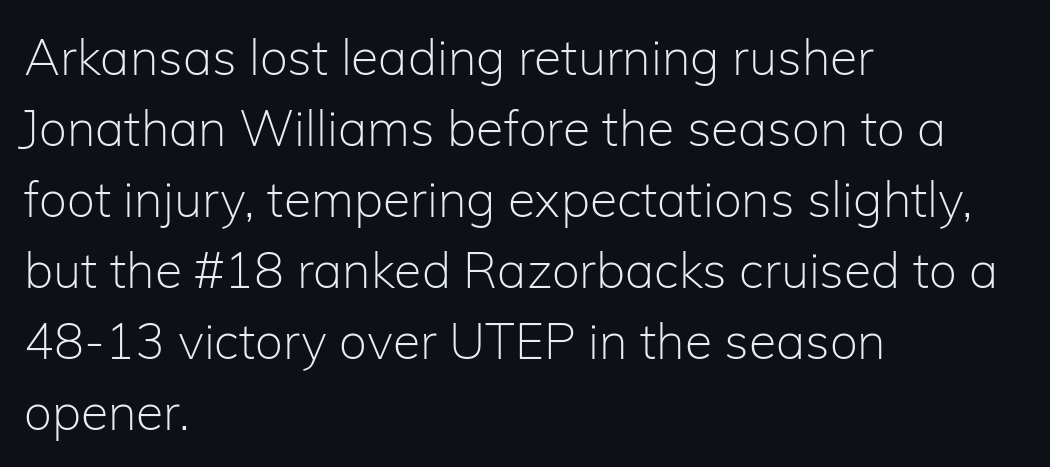
The image shows 50 px light sans-serif type, upright; set left-aligned, normal line spacing (1.42x), normal letter spacing, not underlined; low stroke contrast and a medium x-height.
